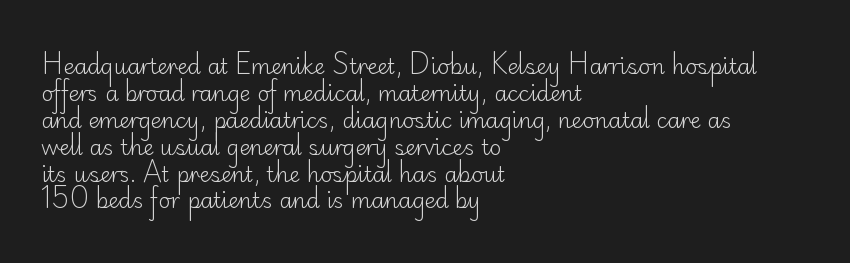
{"italic": "no", "bold": "no", "underline": "no", "align": "left", "line_spacing": "normal", "line_spacing_ratio": 1.28, "letter_spacing": "normal", "letter_spacing_em": 0.0, "glyph_px": 21}
